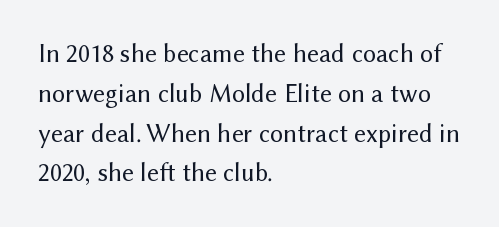
{"italic": "no", "bold": "no", "underline": "no", "align": "left", "line_spacing": "normal", "line_spacing_ratio": 1.53, "letter_spacing": "normal", "letter_spacing_em": 0.0, "glyph_px": 26}
